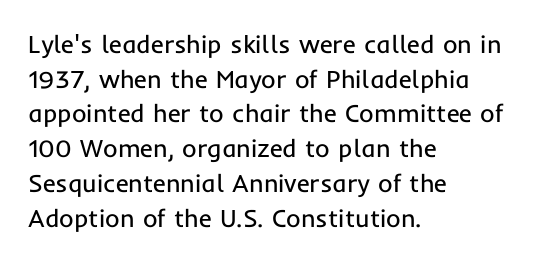
The letters stand straight up with perfectly vertical stems. The typesetter chose a ragged-right arrangement here. What's the leading like? Ordinary, nothing unusual. Nothing unusual about the tracking: characters are spaced as the font intends. Is the stroke heavy? The answer is a plain regular-or-lighter.
